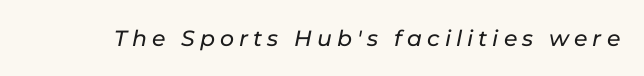
The image shows 22 px text type, italic (leaning right); set unusually wide letter spacing (+0.23 em), not underlined.
